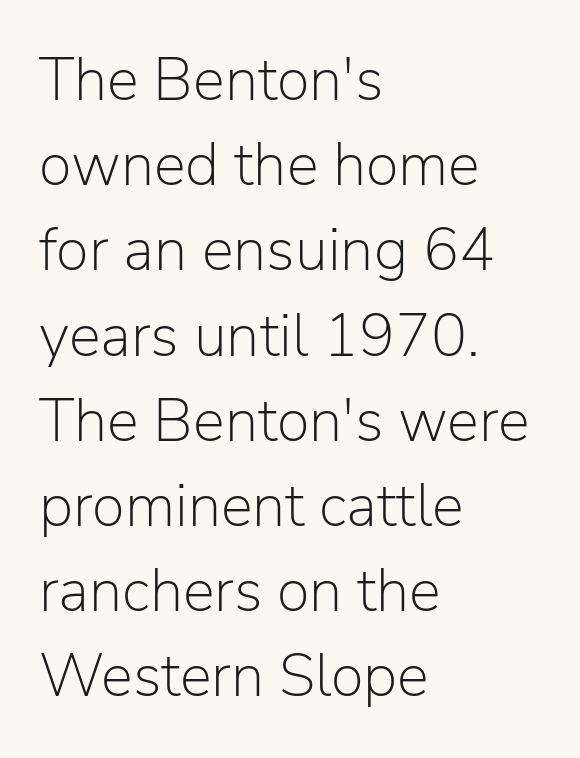
{"serif": "no", "italic": "no", "bold": "no", "weight": "light", "width": "normal", "stroke_contrast": "low", "x_height": "medium", "monospaced": "no", "underline": "no", "align": "left", "line_spacing": "normal", "line_spacing_ratio": 1.42, "letter_spacing": "normal", "letter_spacing_em": 0.0, "glyph_px": 60}
